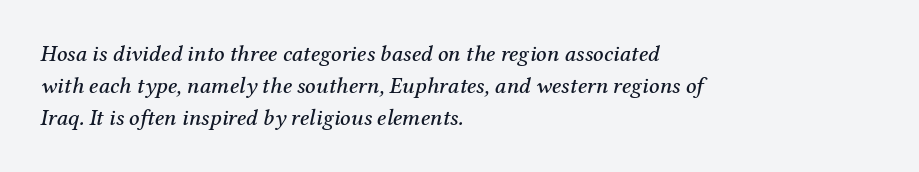
Q: Is the text italic (slanted)? A: Yes, it leans right by about 12 degrees.
Q: Is the text underlined? A: No.
Q: How is the paragraph aligned? A: Left-aligned.
Q: Is the spacing between letters normal or unusually wide? A: Normal.
Q: Is the spacing between lines tight, normal or loose? A: Normal.
